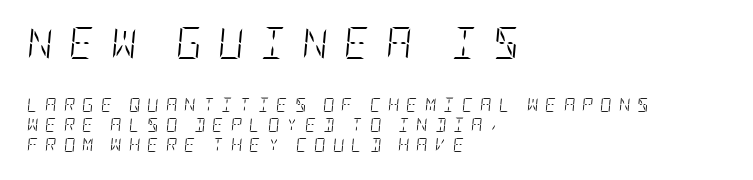
Q: Is the text bold? A: No.
Q: Is the text italic (slanted)? A: Yes, it leans right by about 5 degrees.
Q: Is the text underlined? A: No.
Q: How is the paragraph aligned? A: Left-aligned.
Q: Is the spacing between letters normal or unusually wide? A: Unusually wide.
Q: Is the spacing between lines tight, normal or loose? A: Normal.
Q: Which block of text is set in a larger size, the first (top) or the second (bottom)? A: The first (top) one.
Q: Width (condensed, normal, or wide)? A: Condensed.
Q: Stroke contrast? A: Low.
Q: x-height? A: Large.
